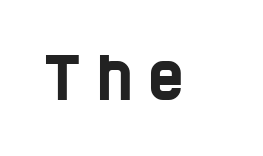
{"serif": "no", "width": "condensed", "stroke_contrast": "low", "x_height": "large", "monospaced": "no", "underline": "no", "letter_spacing": "wide", "letter_spacing_em": 0.25, "glyph_px": 61}
